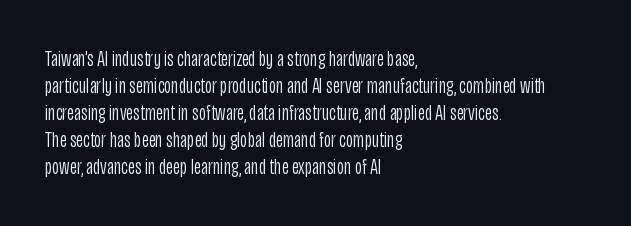
{"italic": "no", "bold": "no", "underline": "no", "align": "left", "line_spacing_ratio": 1.23, "letter_spacing": "normal", "letter_spacing_em": 0.0, "glyph_px": 22}
